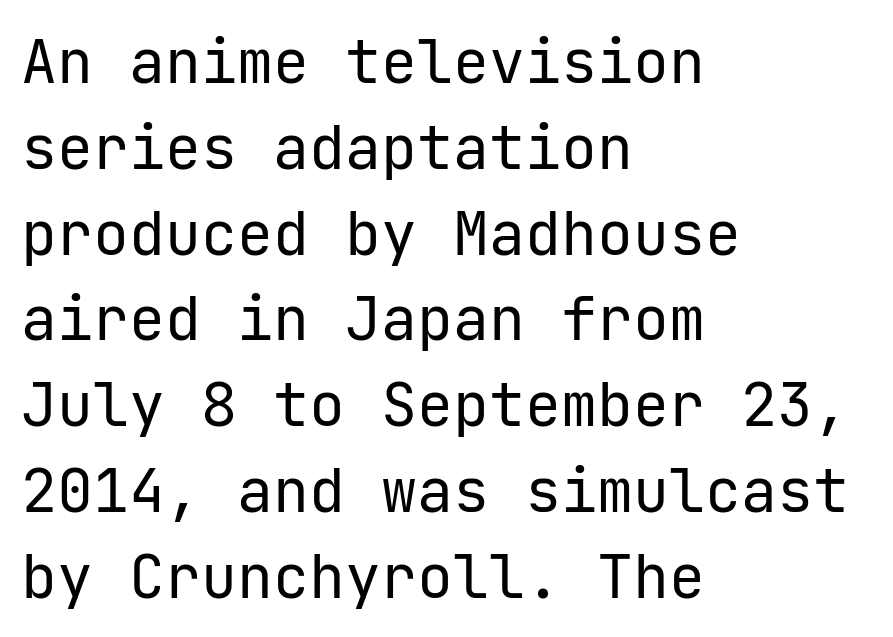
Each word holds together tightly as a unit, with standard inter-letter gaps. The font's upright variant was chosen for this text. These glyphs show unthickened strokes, regular width or finer. No feet cap the strokes, marking this as sans-serif type.
